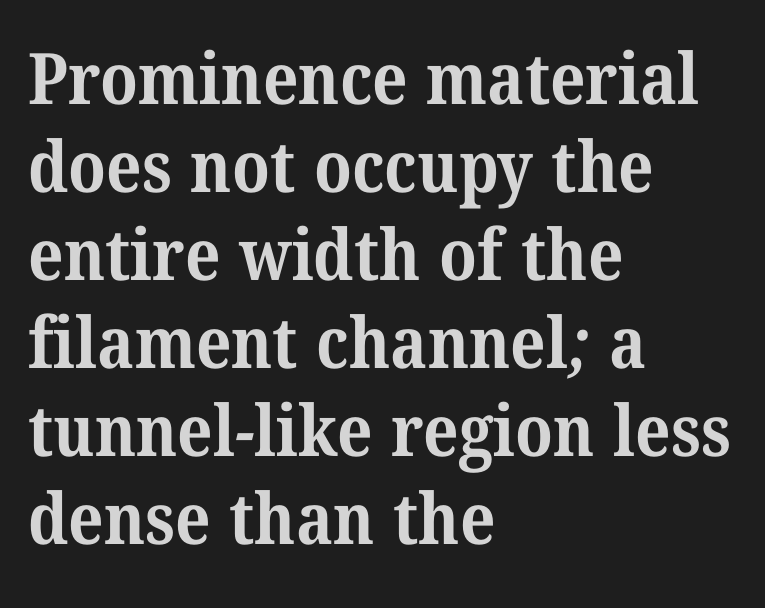
The image shows 71 px bold serif type; set left-aligned, line spacing 1.24x, normal letter spacing, not underlined; medium stroke contrast and a medium x-height.
